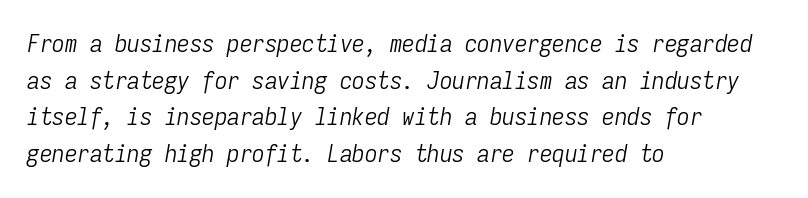
The image shows 25 px text type, italic (leaning right); set left-aligned, normal line spacing (1.47x), normal letter spacing, not underlined.
